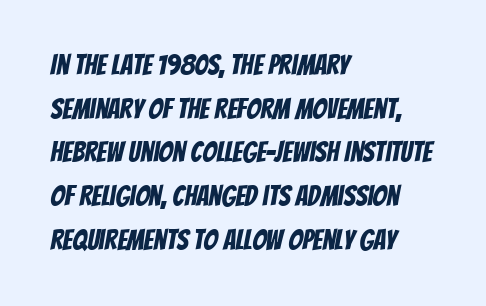
{"serif": "no", "width": "condensed", "stroke_contrast": "low", "x_height": "large", "monospaced": "no", "underline": "no", "align": "left", "line_spacing": "normal", "line_spacing_ratio": 1.56, "letter_spacing": "normal", "letter_spacing_em": 0.0, "glyph_px": 28}
